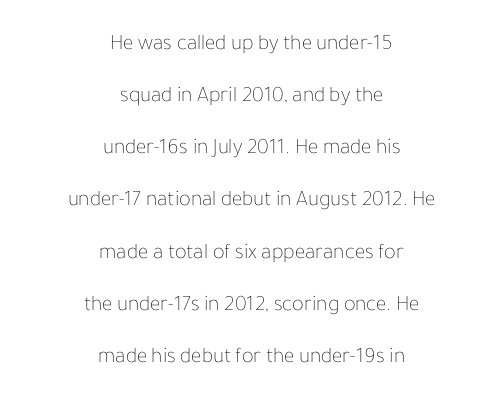
You can tell it's not italic because the verticals are truly vertical. The rendering positions every line midway between the sides. This reads as an unemphasized weight, regular at the heaviest. Clear beneath every line of the passage.
